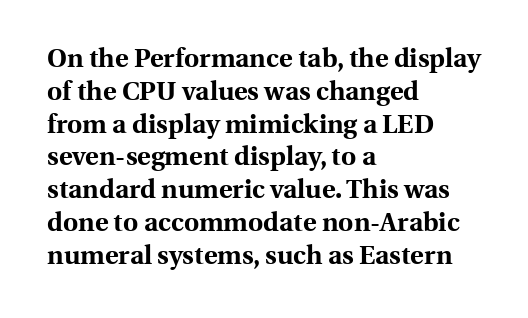
The image shows 26 px bold type, upright; set left-aligned, normal line spacing (1.26x), normal letter spacing, not underlined.
